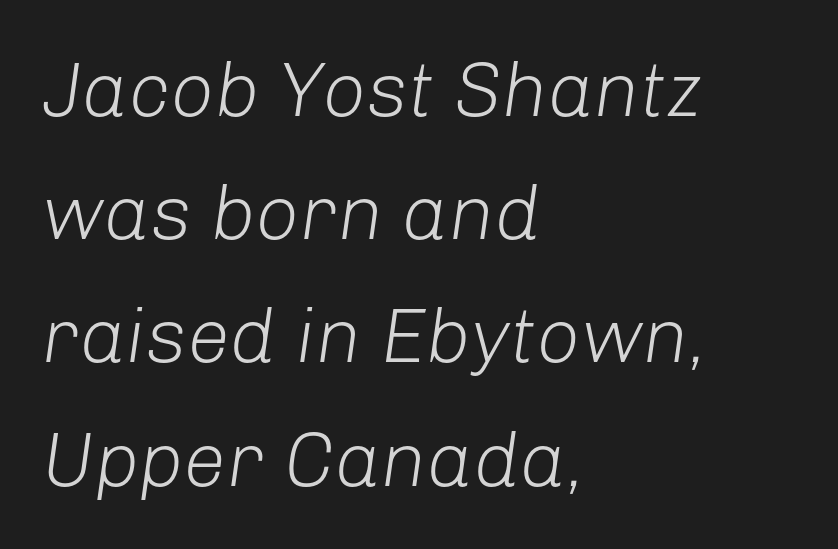
The image shows 77 px light type, italic (leaning right); set left-aligned, normal line spacing (1.6x), normal letter spacing, not underlined; low stroke contrast and a medium x-height.
